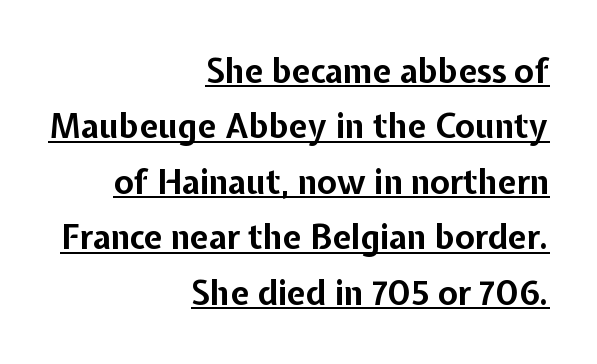
The image shows 33 px bold sans-serif type, upright; set right-aligned, normal line spacing (1.68x), normal letter spacing, underlined; low stroke contrast and a medium x-height.
